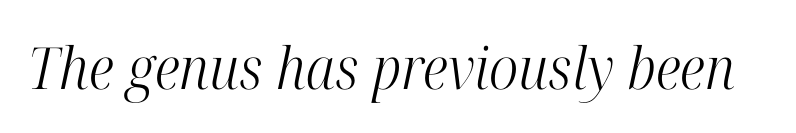
Q: Is the text bold? A: No.
Q: Is the text italic (slanted)? A: Yes, it leans right by about 12 degrees.
Q: Is the typeface a serif or a sans-serif typeface? A: Serif.
Q: Is the text underlined? A: No.
Q: Is the spacing between letters normal or unusually wide? A: Normal.
Q: Width (condensed, normal, or wide)? A: Condensed.
Q: Stroke contrast? A: High.
Q: x-height? A: Medium.
Q: Monospaced? A: No.
